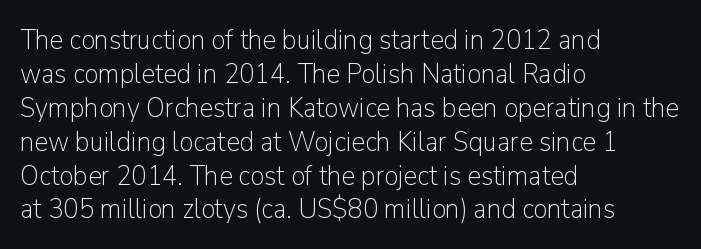
The image shows 28 px light sans-serif type, upright; set left-aligned, line spacing 1.21x, normal letter spacing, not underlined; low stroke contrast and a medium x-height.
